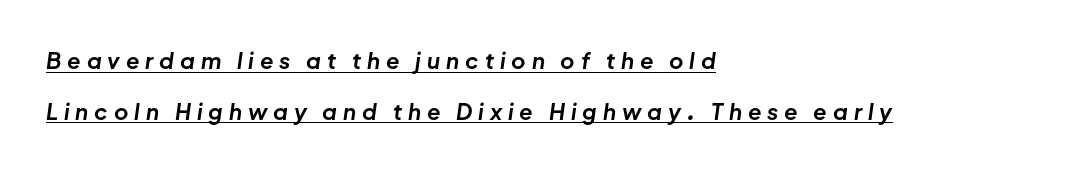
Students, this is bold: see how much ink each stroke carries. Here the glyphs are tracked loosely, breaking word shapes into spaced letters. The lettering tilts uniformly, giving the passage an italic look. Is there much room between lines? Yes — plenty of vertical air separates them. This sample carries an underscore along the baseline area. In CSS terms this would be text-align: left.
